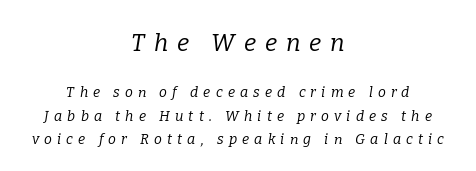
{"italic": "yes", "lean": "right", "slant_degrees": 9, "bold": "no", "underline": "no", "align": "center", "line_spacing": "normal", "line_spacing_ratio": 1.67, "letter_spacing": "wide", "letter_spacing_em": 0.37, "larger_block": "first", "size_ratio": 1.71, "glyph_px": 24}
